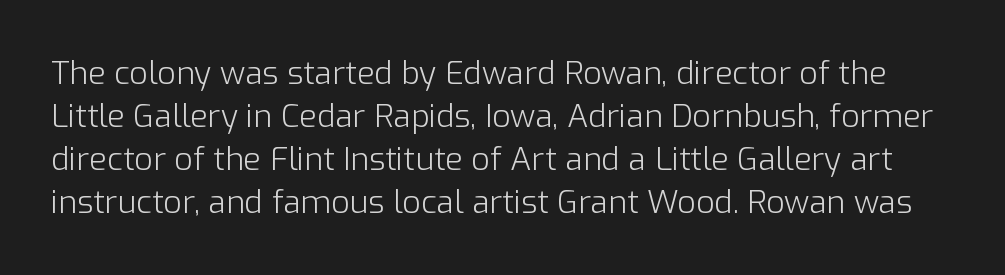
Q: Is the text bold? A: No.
Q: Is the text italic (slanted)? A: No, it is upright.
Q: Is the typeface a serif or a sans-serif typeface? A: Sans-serif.
Q: Is the text underlined? A: No.
Q: Is the spacing between letters normal or unusually wide? A: Normal.
Q: Is the spacing between lines tight, normal or loose? A: Normal.
Q: Width (condensed, normal, or wide)? A: Normal.
Q: Stroke contrast? A: Low.
Q: x-height? A: Medium.
Q: Monospaced? A: No.
